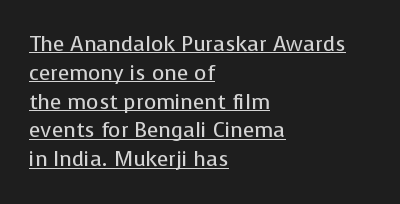
Q: Is the text bold? A: No.
Q: Is the text italic (slanted)? A: No, it is upright.
Q: Is the text underlined? A: Yes.
Q: How is the paragraph aligned? A: Left-aligned.
Q: Is the spacing between letters normal or unusually wide? A: Normal.
Q: Is the spacing between lines tight, normal or loose? A: Normal.
